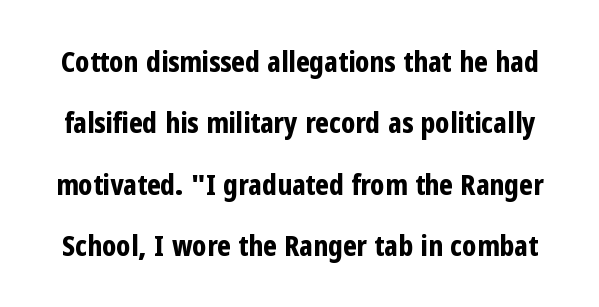
Designer's note — italics off, roman on. Plenty of ink on the page — the face is bold. Just letters on the line, the space beneath them empty. The passage shown has conventional tracking throughout. A sans-serif font was chosen for this passage.
